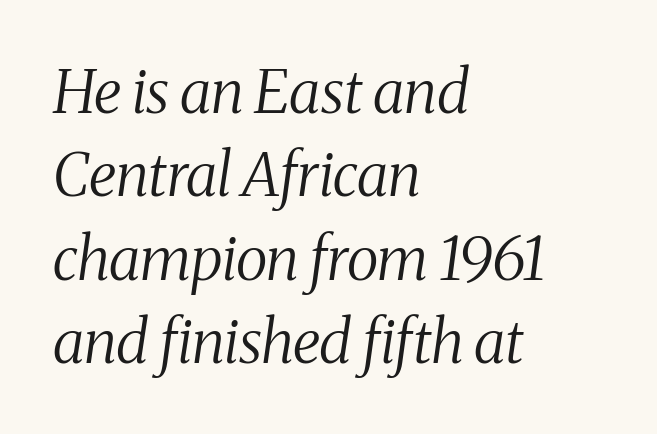
Q: Is the text bold? A: No.
Q: Is the text italic (slanted)? A: Yes, it leans right by about 8 degrees.
Q: Is the typeface a serif or a sans-serif typeface? A: Serif.
Q: Is the text underlined? A: No.
Q: How is the paragraph aligned? A: Left-aligned.
Q: Is the spacing between letters normal or unusually wide? A: Normal.
Q: Is the spacing between lines tight, normal or loose? A: Normal.
Q: Width (condensed, normal, or wide)? A: Condensed.
Q: Stroke contrast? A: Medium.
Q: x-height? A: Medium.
Q: Monospaced? A: No.
